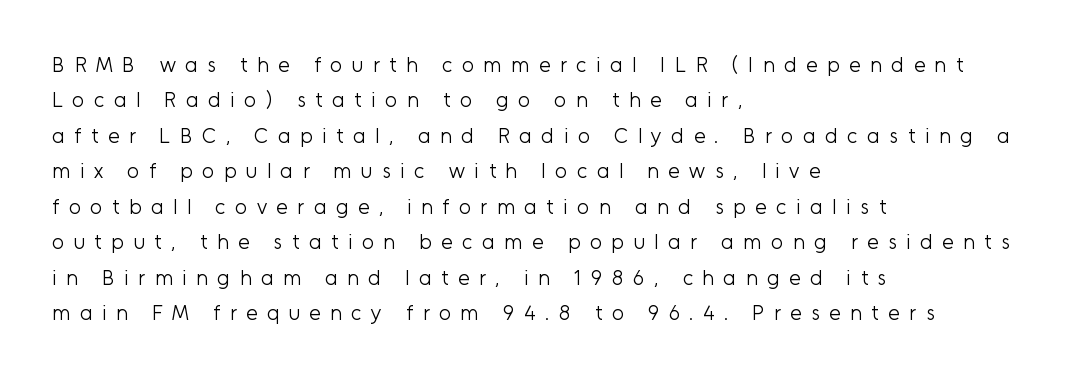
Q: Is the text bold? A: No.
Q: Is the text italic (slanted)? A: No, it is upright.
Q: Is the text underlined? A: No.
Q: How is the paragraph aligned? A: Left-aligned.
Q: Is the spacing between letters normal or unusually wide? A: Unusually wide.
Q: Is the spacing between lines tight, normal or loose? A: Normal.
